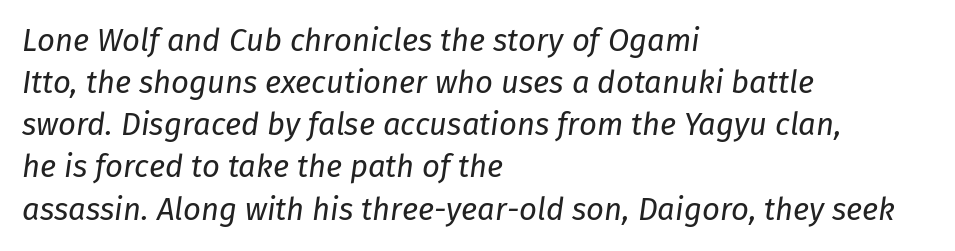
The image shows 31 px regular-weight type, italic (leaning right); set left-aligned, normal line spacing (1.36x), normal letter spacing, not underlined; low stroke contrast and a medium x-height.
